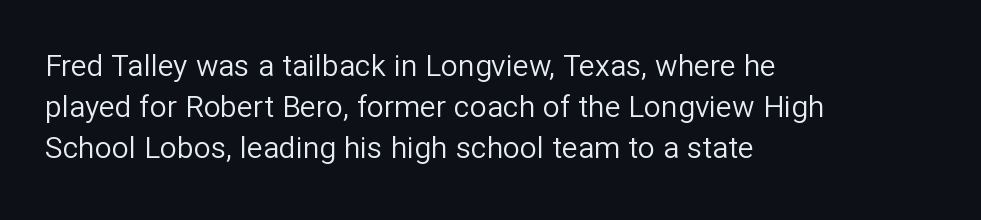
Q: Is the text bold? A: No.
Q: Is the text italic (slanted)? A: No, it is upright.
Q: Is the typeface a serif or a sans-serif typeface? A: Sans-serif.
Q: Is the text underlined? A: No.
Q: How is the paragraph aligned? A: Left-aligned.
Q: Is the spacing between letters normal or unusually wide? A: Normal.
Q: Is the spacing between lines tight, normal or loose? A: Normal.
Q: Width (condensed, normal, or wide)? A: Normal.
Q: Stroke contrast? A: Low.
Q: x-height? A: Medium.
Q: Monospaced? A: No.
